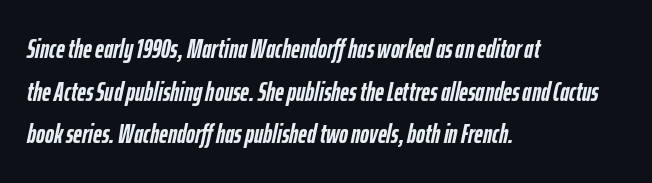
{"italic": "yes", "lean": "right", "slant_degrees": 12, "bold": "yes", "underline": "no", "align": "left", "line_spacing": "normal", "line_spacing_ratio": 1.58, "letter_spacing": "normal", "letter_spacing_em": 0.0, "glyph_px": 27}
